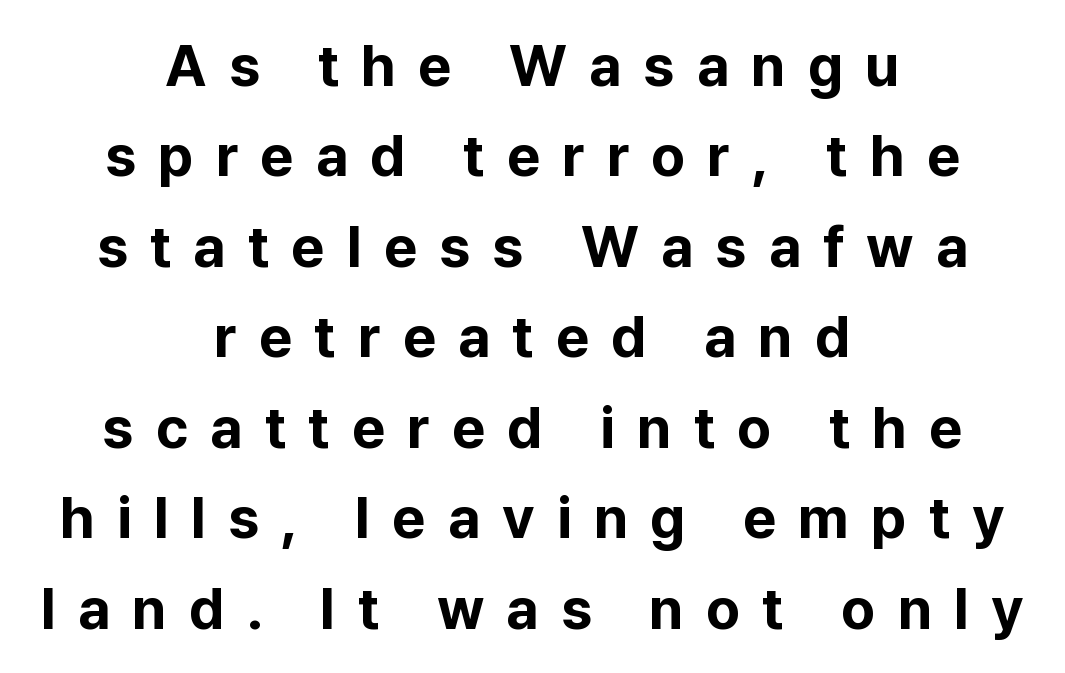
{"serif": "no", "italic": "no", "bold": "yes", "weight": "bold", "width": "normal", "stroke_contrast": "low", "x_height": "medium", "monospaced": "no", "underline": "no", "align": "center", "line_spacing": "normal", "line_spacing_ratio": 1.56, "letter_spacing": "wide", "letter_spacing_em": 0.38, "glyph_px": 58}
